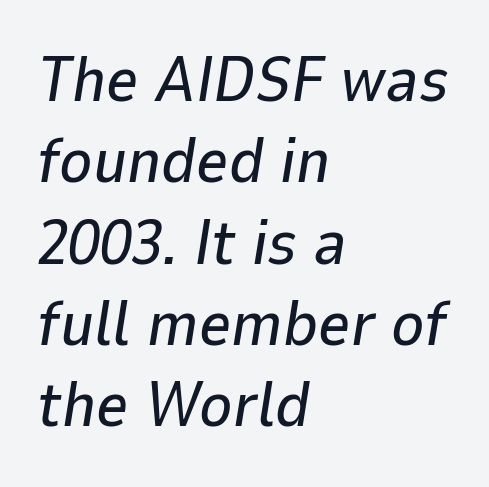
Q: Is the text italic (slanted)? A: Yes, it leans right by about 9 degrees.
Q: Is the text underlined? A: No.
Q: How is the paragraph aligned? A: Left-aligned.
Q: Is the spacing between letters normal or unusually wide? A: Normal.
Q: Is the spacing between lines tight, normal or loose? A: Normal.
Q: Width (condensed, normal, or wide)? A: Normal.
Q: Stroke contrast? A: Low.
Q: x-height? A: Medium.
Q: Monospaced? A: No.
